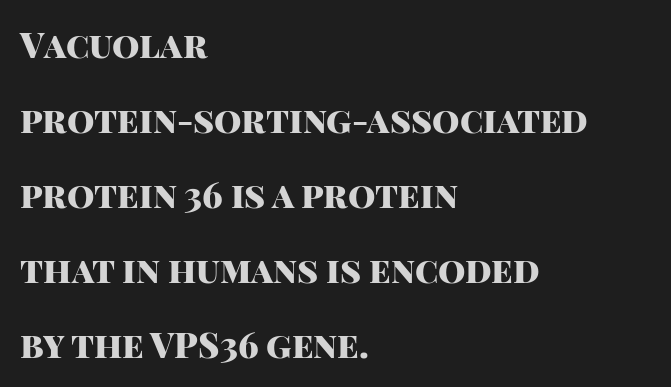
The typeface chosen for these lines omits serifs. The rendering uses a large line-height, opening up the rows. Horizontally, the lines are justified to the leading edge only. Rule under the text: the space is simply empty.
